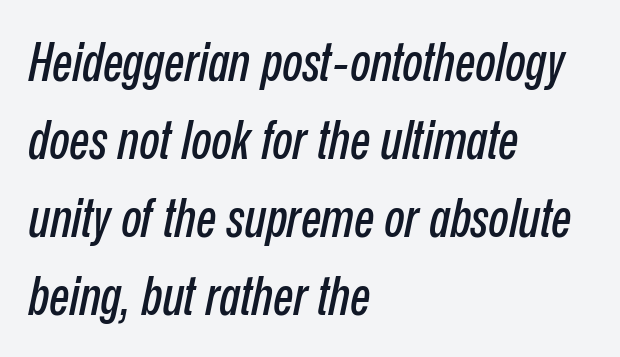
The image shows 53 px condensed type, italic (leaning right); set left-aligned, normal line spacing (1.47x), normal letter spacing, not underlined; low stroke contrast and a medium x-height.
